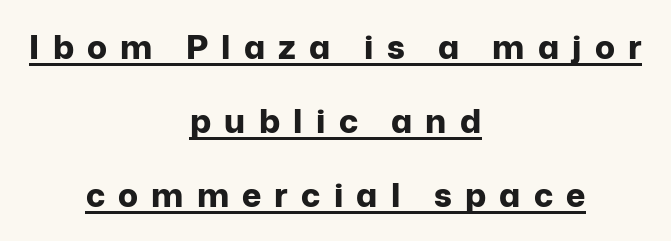
Q: Is the text bold? A: Yes.
Q: Is the text italic (slanted)? A: No, it is upright.
Q: Is the typeface a serif or a sans-serif typeface? A: Sans-serif.
Q: Is the text underlined? A: Yes.
Q: How is the paragraph aligned? A: Centered.
Q: Is the spacing between letters normal or unusually wide? A: Unusually wide.
Q: Is the spacing between lines tight, normal or loose? A: Loose.
Q: Width (condensed, normal, or wide)? A: Normal.
Q: Stroke contrast? A: Low.
Q: x-height? A: Medium.
Q: Monospaced? A: No.
